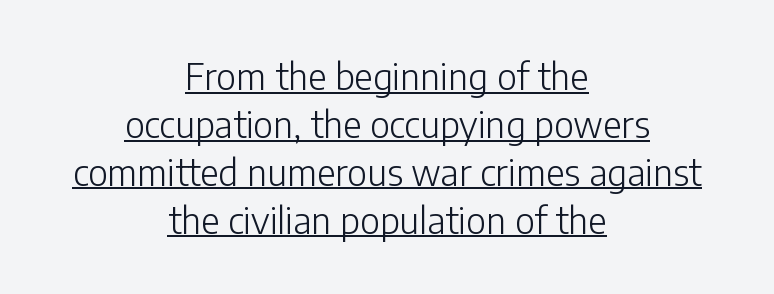
The image shows 36 px light sans-serif type, upright; set centered, normal line spacing (1.33x), normal letter spacing, underlined; low stroke contrast and a medium x-height.
